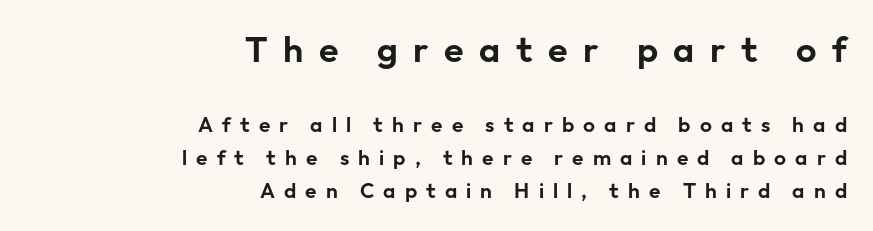
The image shows 36 px sans-serif type, upright; set right-aligned, normal line spacing (1.57x), unusually wide letter spacing (+0.43 em), not underlined; the first (top) block is 1.71x larger; low stroke contrast and a medium x-height.
